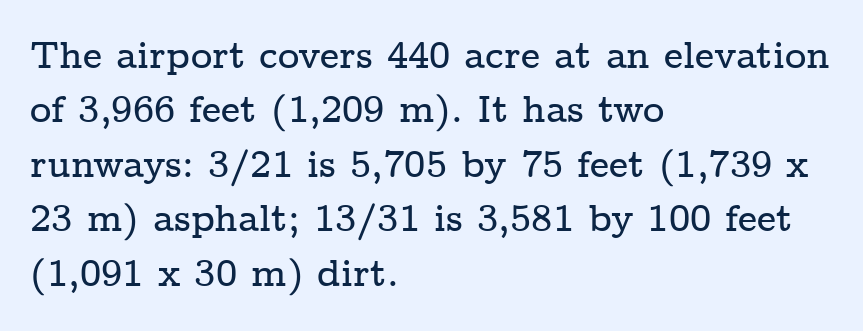
A roman cut, with each character standing at attention. Each letter's strokes conclude with small projecting serifs. Leading matches the norm, producing a regular column. Spacing verdict: proportional, widths tailored to each character. Has an underline been added? It has not. Between one letter and the next there's only the usual sliver of space.
